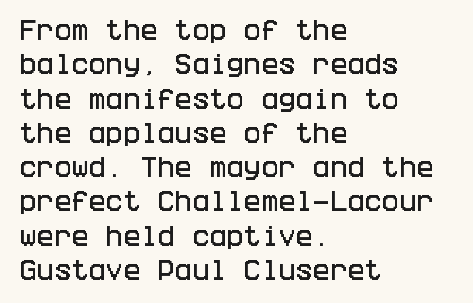
The image shows 23 px text type, upright; set left-aligned, normal line spacing (1.49x), normal letter spacing, not underlined.
